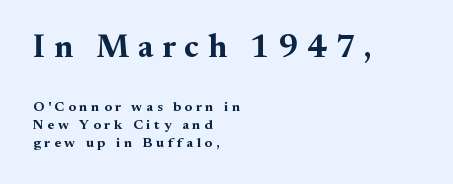
This sample uses expanded letter spacing, leaving extra air between glyphs. Typesetter's note: full bold, strokes at maximum text heaviness. Quick note: underline off. Two sizes are in play, and the larger belongs to the first block.
